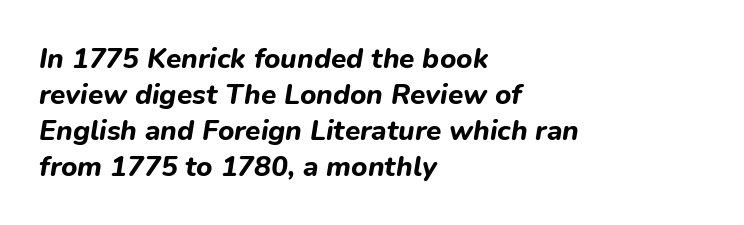
Q: Is the text bold? A: Yes.
Q: Is the text italic (slanted)? A: Yes, it leans right by about 9 degrees.
Q: Is the text underlined? A: No.
Q: How is the paragraph aligned? A: Left-aligned.
Q: Is the spacing between letters normal or unusually wide? A: Normal.
Q: Is the spacing between lines tight, normal or loose? A: Normal.
Q: Width (condensed, normal, or wide)? A: Normal.
Q: Stroke contrast? A: Low.
Q: x-height? A: Medium.
Q: Monospaced? A: No.
